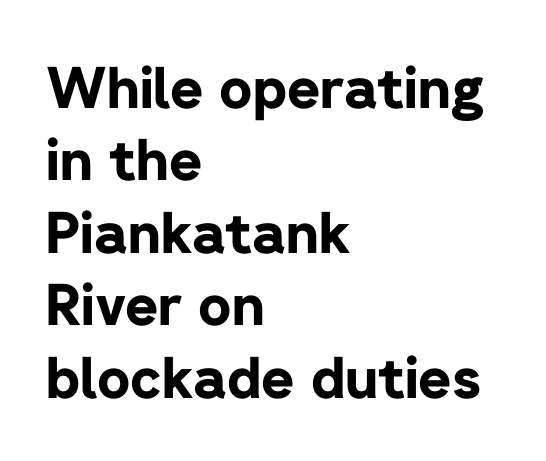
The image shows 57 px bold sans-serif type, upright; set left-aligned, normal line spacing (1.27x), normal letter spacing, not underlined; low stroke contrast and a medium x-height.
